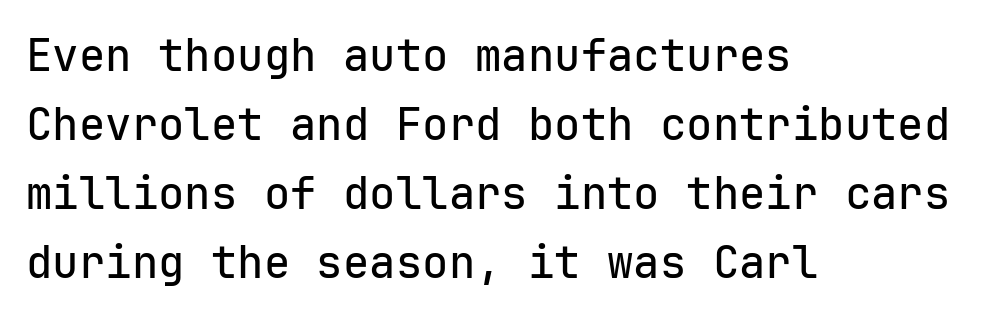
{"serif": "no", "italic": "no", "width": "normal", "stroke_contrast": "low", "x_height": "medium", "monospaced": "yes", "underline": "no", "align": "left", "line_spacing": "normal", "line_spacing_ratio": 1.57, "letter_spacing": "normal", "letter_spacing_em": 0.0, "glyph_px": 44}
